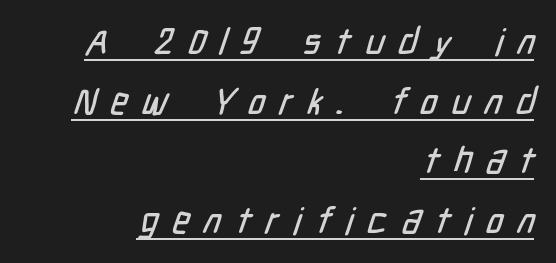
{"serif": "no", "width": "condensed", "stroke_contrast": "low", "x_height": "medium", "monospaced": "no", "underline": "yes", "align": "right", "line_spacing": "normal", "line_spacing_ratio": 1.61, "letter_spacing": "wide", "letter_spacing_em": 0.38, "glyph_px": 37}
